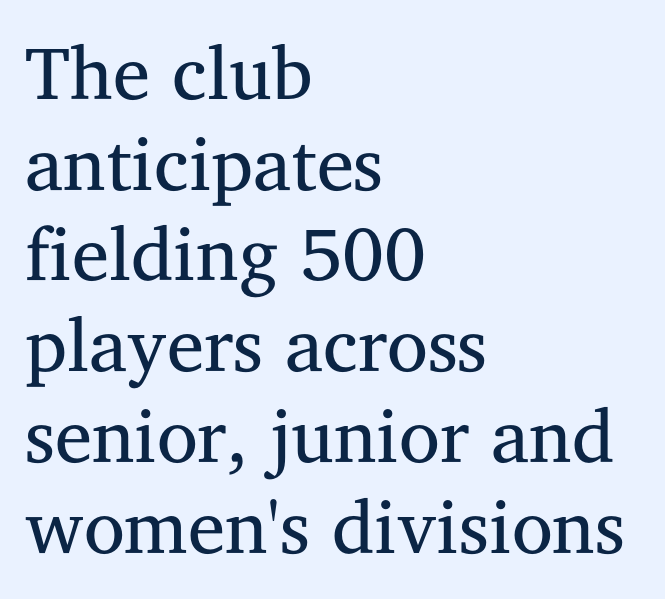
The image shows 75 px regular-weight serif type, upright; set left-aligned, line spacing 1.21x, normal letter spacing, not underlined; medium stroke contrast and a medium x-height.
